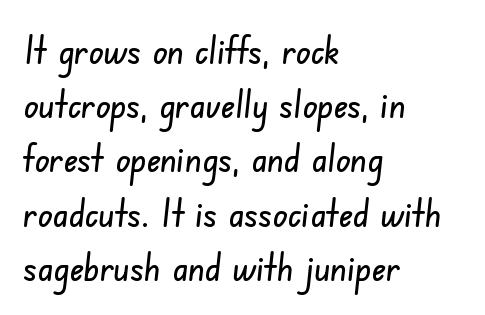
{"serif": "no", "width": "condensed", "stroke_contrast": "low", "x_height": "small", "monospaced": "no", "underline": "no", "align": "left", "line_spacing": "normal", "line_spacing_ratio": 1.39, "letter_spacing": "normal", "letter_spacing_em": 0.0, "glyph_px": 39}
